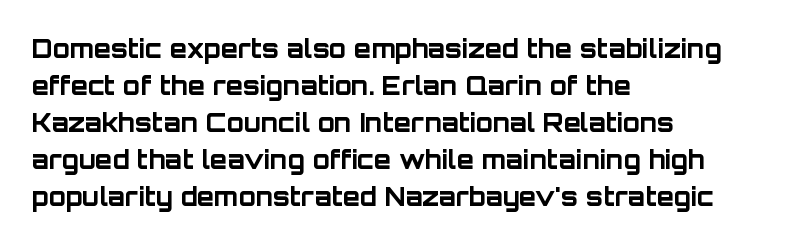
Horizontally, the lines are justified to the leading edge only. These words are printed bold, with thick strokes throughout. These lines sit exactly where default settings would place them. Every character sits straight up, as roman type does. Beneath every word, the page is bare.
